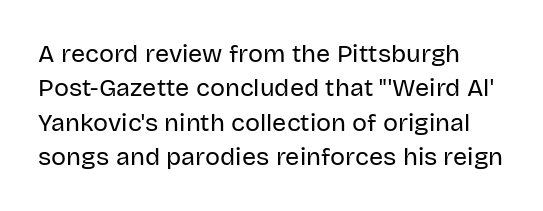
Posture: vertical. Students, note that the glyphs here touch the page at normal intervals. The line-height multiplier appears to be the usual default. Type without underlining.
